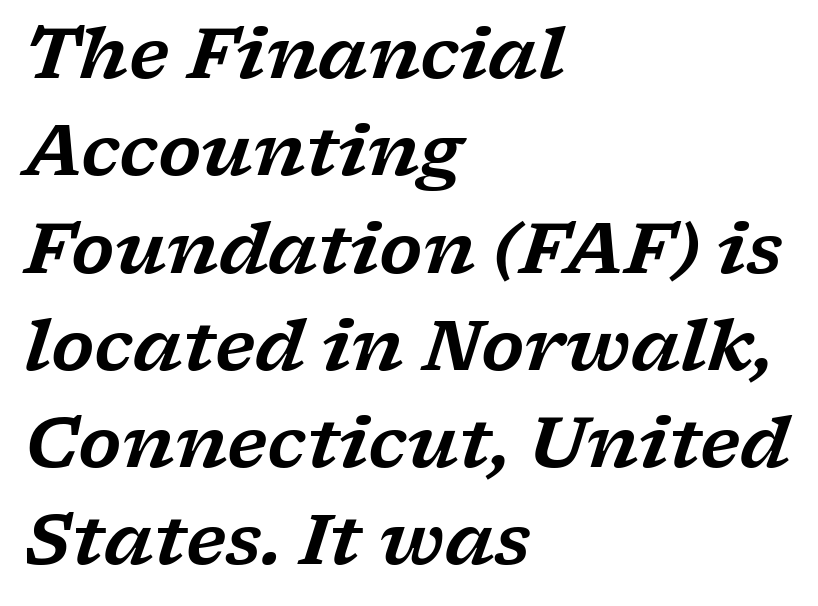
The image shows 70 px wide serif type, italic (leaning right); set left-aligned, normal line spacing (1.39x), normal letter spacing, not underlined; low stroke contrast and a medium x-height.
